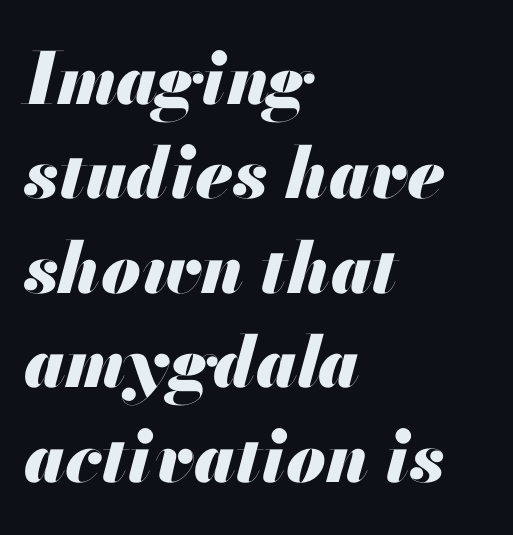
Q: Is the text bold? A: Yes.
Q: Is the text italic (slanted)? A: Yes, it leans right by about 13 degrees.
Q: Is the text underlined? A: No.
Q: How is the paragraph aligned? A: Left-aligned.
Q: Is the spacing between letters normal or unusually wide? A: Normal.
Q: Is the spacing between lines tight, normal or loose? A: Normal.
Q: Width (condensed, normal, or wide)? A: Normal.
Q: Stroke contrast? A: Medium.
Q: x-height? A: Small.
Q: Monospaced? A: No.
